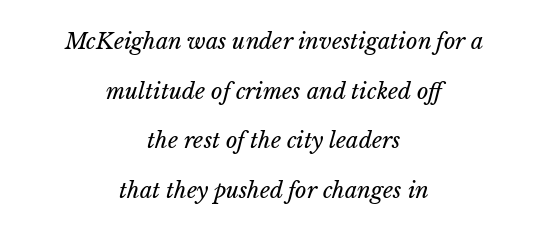
The image shows 22 px text type, italic (leaning right); set centered, loose line spacing (2.26x), normal letter spacing, not underlined.
